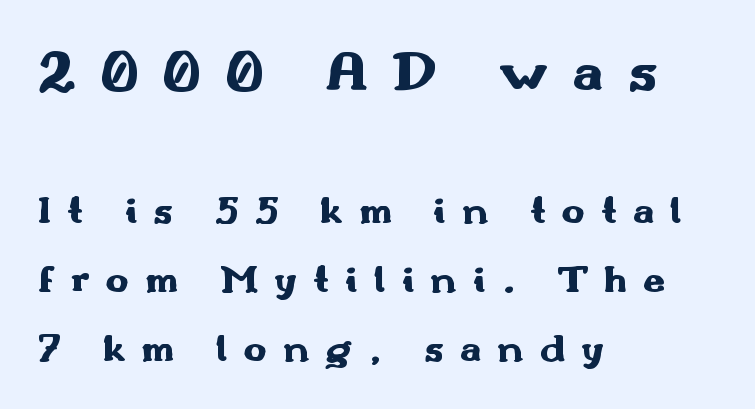
{"serif": "no", "italic": "no", "bold": "yes", "weight": "heavy", "width": "wide", "stroke_contrast": "medium", "x_height": "small", "monospaced": "no", "underline": "no", "align": "left", "line_spacing_ratio": 1.78, "letter_spacing": "wide", "letter_spacing_em": 0.41, "larger_block": "first", "size_ratio": 1.49, "glyph_px": 58}
